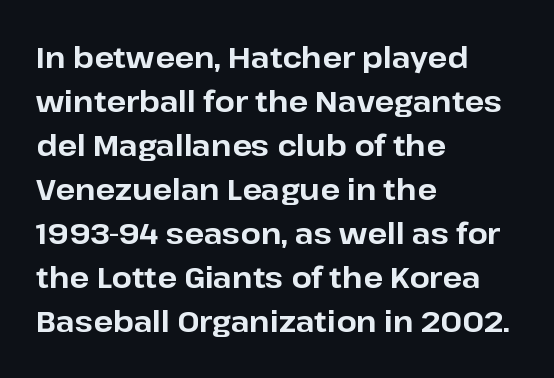
The image shows 29 px bold sans-serif type, upright; set left-aligned, normal line spacing (1.52x), normal letter spacing, not underlined; low stroke contrast and a medium x-height.
